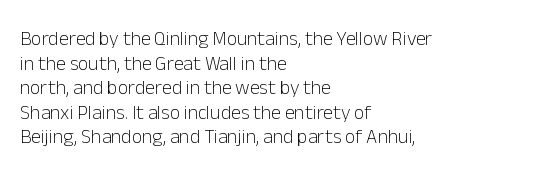
Casual observation: everything's shoved over to the left. This is not heavy type; no bold has been used. Italic? Not at all — the glyphs are vertical. The space beneath each line is pristine and unruled. No extra tracking has been applied to these lines.
